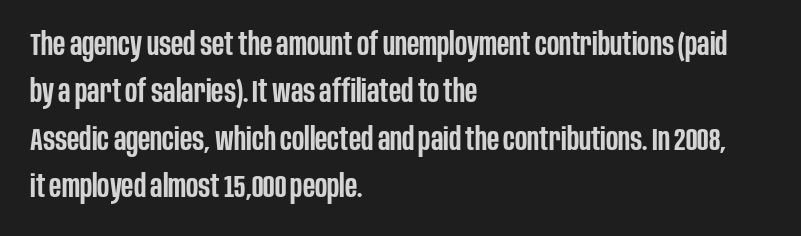
The image shows 31 px semibold, condensed sans-serif type, upright; set left-aligned, normal line spacing (1.53x), normal letter spacing, not underlined; low stroke contrast and a large x-height.
